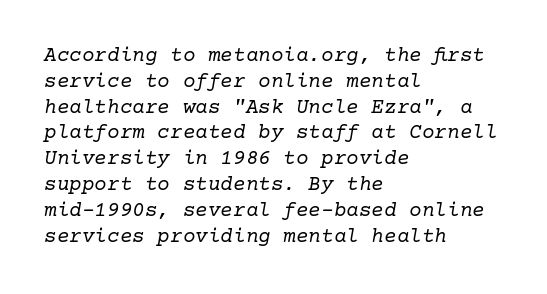
The image shows 21 px text type, italic (leaning right); set left-aligned, line spacing 1.23x, normal letter spacing, not underlined.
